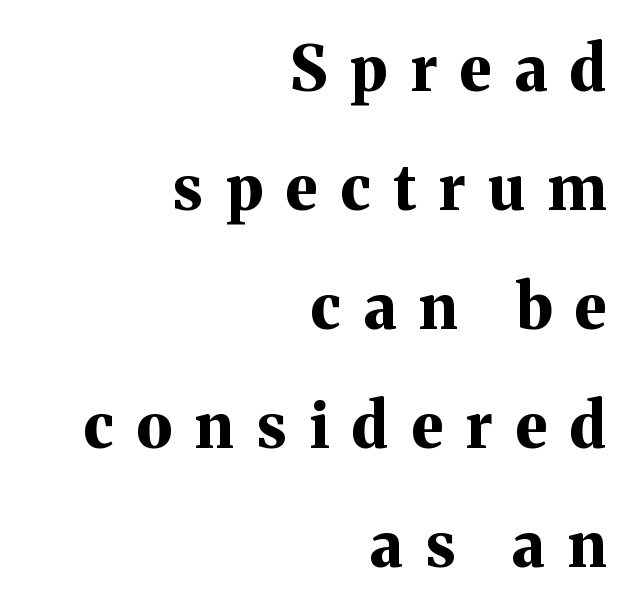
Q: Is the text bold? A: Yes.
Q: Is the text italic (slanted)? A: No, it is upright.
Q: Is the typeface a serif or a sans-serif typeface? A: Serif.
Q: Is the text underlined? A: No.
Q: How is the paragraph aligned? A: Right-aligned.
Q: Is the spacing between letters normal or unusually wide? A: Unusually wide.
Q: Is the spacing between lines tight, normal or loose? A: Loose.
Q: Width (condensed, normal, or wide)? A: Normal.
Q: Stroke contrast? A: Medium.
Q: x-height? A: Medium.
Q: Monospaced? A: No.
